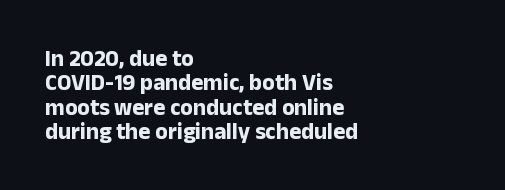
{"italic": "no", "bold": "yes", "underline": "no", "align": "left", "line_spacing": "tight", "line_spacing_ratio": 1.06, "letter_spacing": "normal", "letter_spacing_em": 0.0, "glyph_px": 23}
